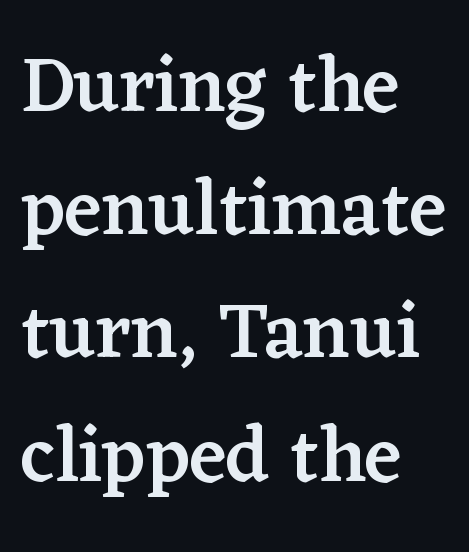
Q: Is the text bold? A: Semi-bold.
Q: Is the text italic (slanted)? A: No, it is upright.
Q: Is the typeface a serif or a sans-serif typeface? A: Serif.
Q: Is the text underlined? A: No.
Q: How is the paragraph aligned? A: Left-aligned.
Q: Is the spacing between letters normal or unusually wide? A: Normal.
Q: Is the spacing between lines tight, normal or loose? A: Normal.
Q: Width (condensed, normal, or wide)? A: Normal.
Q: Stroke contrast? A: Low.
Q: x-height? A: Medium.
Q: Monospaced? A: No.
